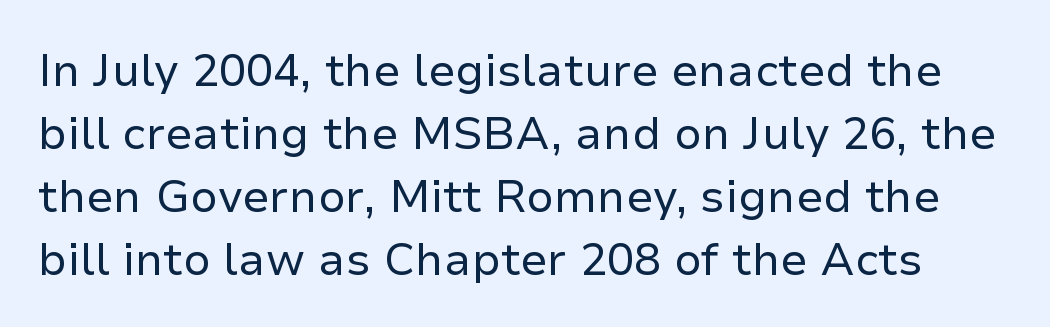
Q: Is the text bold? A: No.
Q: Is the text italic (slanted)? A: No, it is upright.
Q: Is the typeface a serif or a sans-serif typeface? A: Sans-serif.
Q: Is the text underlined? A: No.
Q: Is the spacing between letters normal or unusually wide? A: Normal.
Q: Is the spacing between lines tight, normal or loose? A: Normal.
Q: Width (condensed, normal, or wide)? A: Normal.
Q: Stroke contrast? A: Low.
Q: x-height? A: Medium.
Q: Monospaced? A: No.
